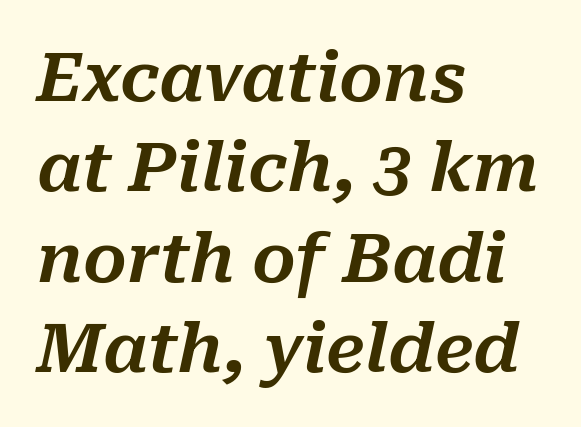
The words here are not underlined. The rendering anchors every line to the left-hand side. Students, note that the glyphs here touch the page at normal intervals. Rendered with sloped, italic letterforms.
